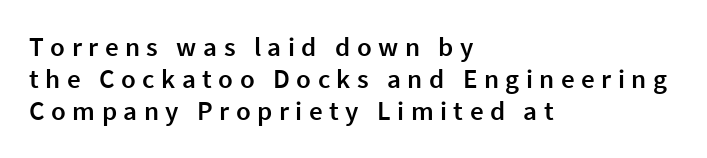
Check the space under the baseline: it is left empty. Weight: semibold (demi). Line starts are locked; line ends wander. Between one letter and the next there's a generous, obvious gap.
